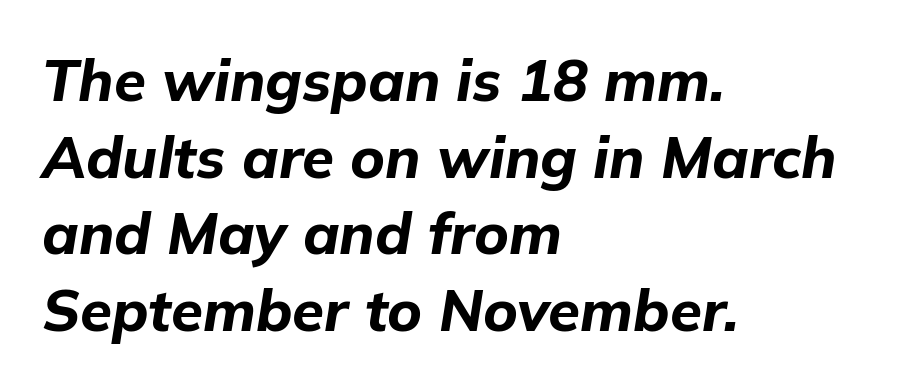
Q: Is the text bold? A: Yes.
Q: Is the text italic (slanted)? A: Yes, it leans right by about 9 degrees.
Q: Is the text underlined? A: No.
Q: How is the paragraph aligned? A: Left-aligned.
Q: Is the spacing between letters normal or unusually wide? A: Normal.
Q: Is the spacing between lines tight, normal or loose? A: Normal.
Q: Width (condensed, normal, or wide)? A: Normal.
Q: Stroke contrast? A: Low.
Q: x-height? A: Medium.
Q: Monospaced? A: No.
